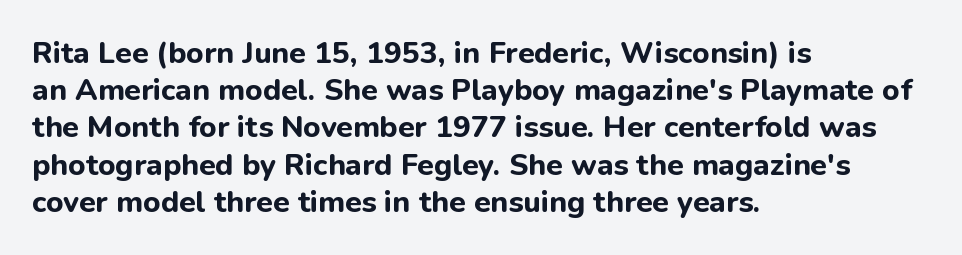
{"serif": "no", "italic": "no", "bold": "yes", "weight": "bold", "width": "normal", "stroke_contrast": "low", "x_height": "medium", "monospaced": "no", "underline": "no", "align": "left", "line_spacing_ratio": 1.24, "letter_spacing": "normal", "letter_spacing_em": 0.0, "glyph_px": 30}
